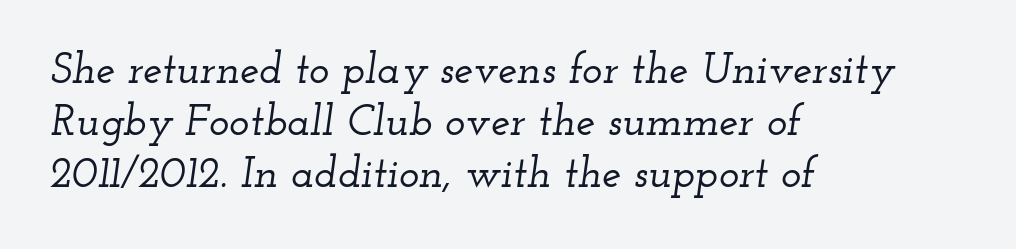
The image shows 43 px wide serif type, italic (leaning right); set left-aligned, line spacing 1.21x, normal letter spacing, not underlined; low stroke contrast and a small x-height.
